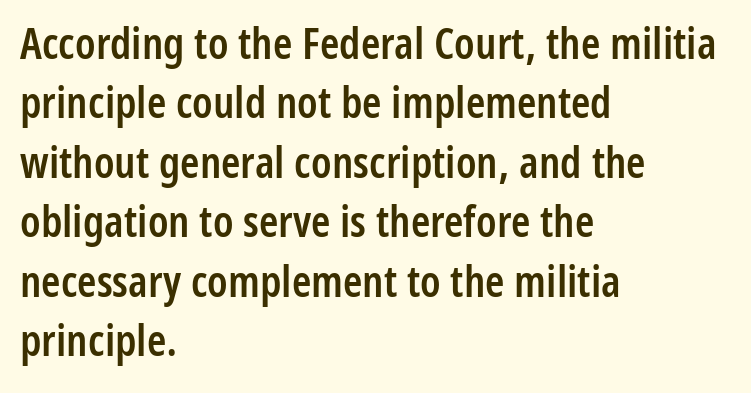
{"serif": "no", "italic": "no", "bold": "semi", "weight": "semibold", "width": "condensed", "stroke_contrast": "low", "x_height": "medium", "monospaced": "no", "underline": "no", "align": "left", "line_spacing": "normal", "line_spacing_ratio": 1.35, "letter_spacing": "normal", "letter_spacing_em": 0.0, "glyph_px": 44}
